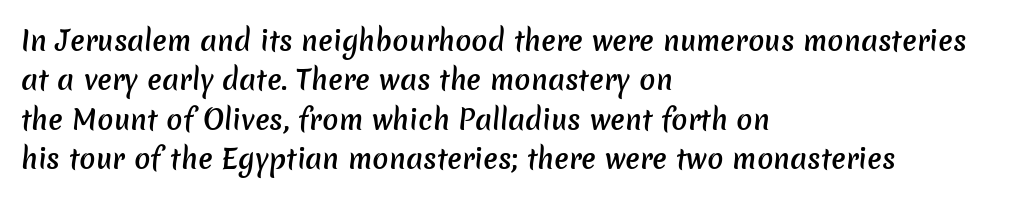
Moderately thickened strokes mark this as semibold type. One-word summary of the alignment: left. These lines keep a tight, regular rhythm from letter to letter. A normal amount of white space separates one row of letters from the next.
